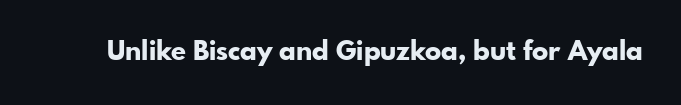
Q: Is the text bold? A: Yes.
Q: Is the text italic (slanted)? A: No, it is upright.
Q: Is the text underlined? A: No.
Q: Is the spacing between letters normal or unusually wide? A: Normal.
